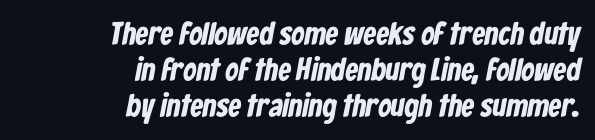
Q: Is the text bold? A: Yes.
Q: Is the typeface a serif or a sans-serif typeface? A: Sans-serif.
Q: Is the text underlined? A: No.
Q: How is the paragraph aligned? A: Right-aligned.
Q: Is the spacing between letters normal or unusually wide? A: Normal.
Q: Is the spacing between lines tight, normal or loose? A: Tight.
Q: Width (condensed, normal, or wide)? A: Condensed.
Q: Stroke contrast? A: Low.
Q: x-height? A: Medium.
Q: Monospaced? A: No.
